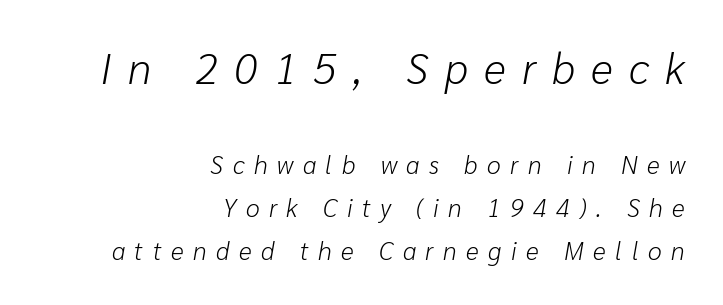
The image shows 43 px light type, italic (leaning right); set right-aligned, line spacing 1.73x, unusually wide letter spacing (+0.38 em), not underlined; the first (top) block is 1.72x larger; low stroke contrast and a medium x-height.
